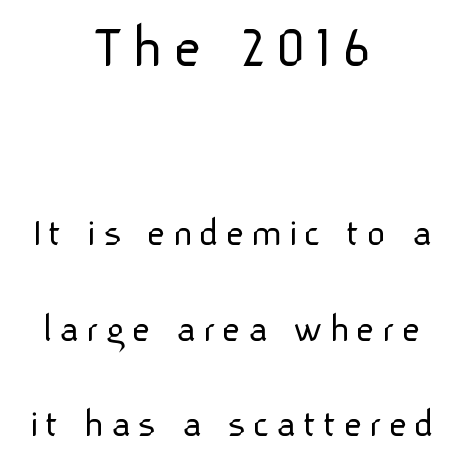
The image shows 62 px light sans-serif type, upright; set centered, loose line spacing (2.32x), not underlined; the first (top) block is 1.51x larger; low stroke contrast and a medium x-height.
